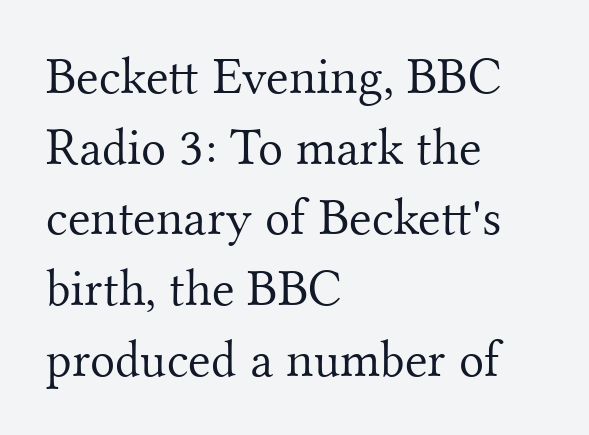
The image shows 52 px light serif type, upright; set left-aligned, normal line spacing (1.36x), normal letter spacing, not underlined; medium stroke contrast and a small x-height.
